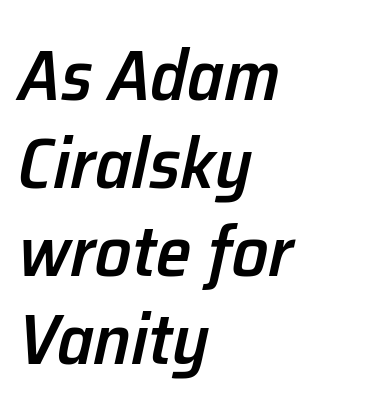
The image shows 72 px semibold type, italic (leaning right); set left-aligned, line spacing 1.22x, normal letter spacing, not underlined; low stroke contrast and a medium x-height.
